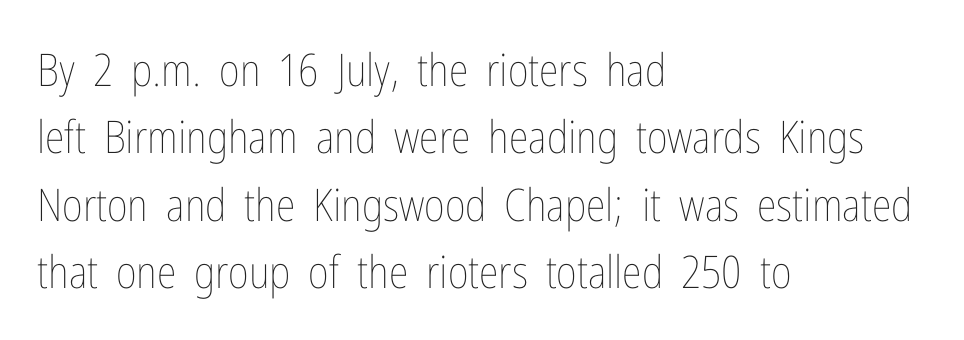
Tall strokes in this sample are plumb rather than angled. This sample has the flowing, uneven cadence of proportional lettering. Regular leading. Decoration check: the copy has no underline. Where is the straight margin? On the left.
